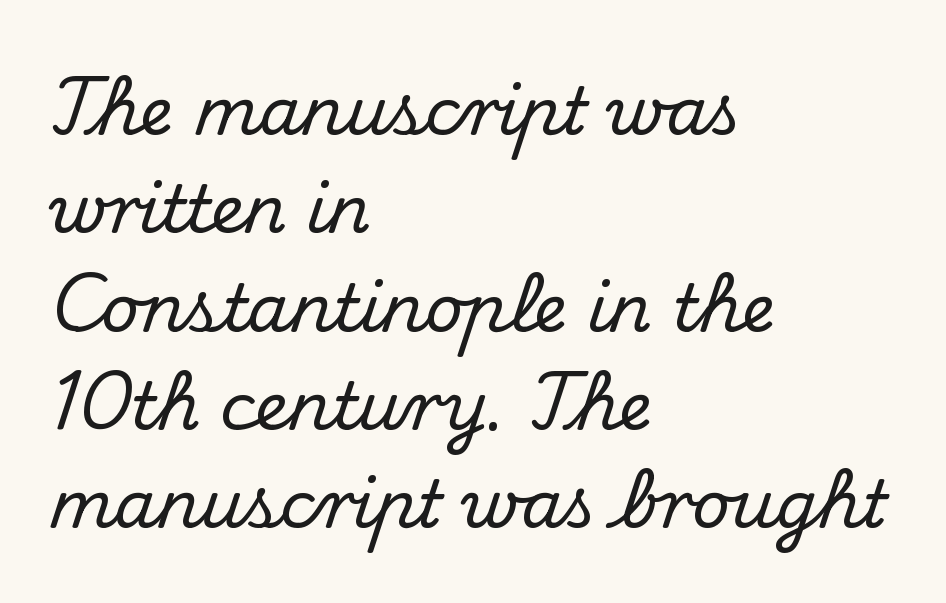
Q: Is the text italic (slanted)? A: Yes.
Q: Is the typeface a serif or a sans-serif typeface? A: Serif.
Q: Is the text underlined? A: No.
Q: How is the paragraph aligned? A: Left-aligned.
Q: Is the spacing between letters normal or unusually wide? A: Normal.
Q: Is the spacing between lines tight, normal or loose? A: Normal.
Q: Width (condensed, normal, or wide)? A: Normal.
Q: Stroke contrast? A: Medium.
Q: x-height? A: Small.
Q: Monospaced? A: No.
